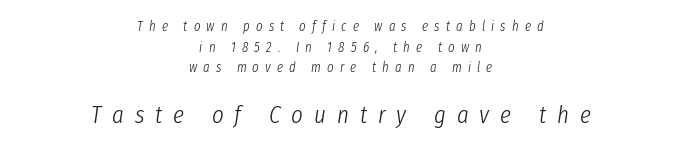
Q: Is the text bold? A: No.
Q: Is the text italic (slanted)? A: Yes, it leans right by about 8 degrees.
Q: Is the text underlined? A: No.
Q: How is the paragraph aligned? A: Centered.
Q: Is the spacing between letters normal or unusually wide? A: Unusually wide.
Q: Is the spacing between lines tight, normal or loose? A: Normal.
Q: Which block of text is set in a larger size, the first (top) or the second (bottom)? A: The second (bottom) one.
